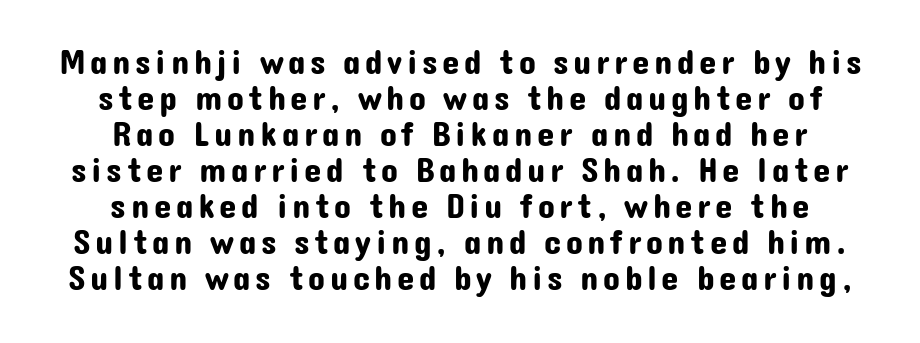
Q: Is the text italic (slanted)? A: No, it is upright.
Q: Is the typeface a serif or a sans-serif typeface? A: Sans-serif.
Q: Is the text underlined? A: No.
Q: How is the paragraph aligned? A: Centered.
Q: Is the spacing between lines tight, normal or loose? A: Tight.
Q: Width (condensed, normal, or wide)? A: Normal.
Q: Stroke contrast? A: Low.
Q: x-height? A: Medium.
Q: Monospaced? A: No.
